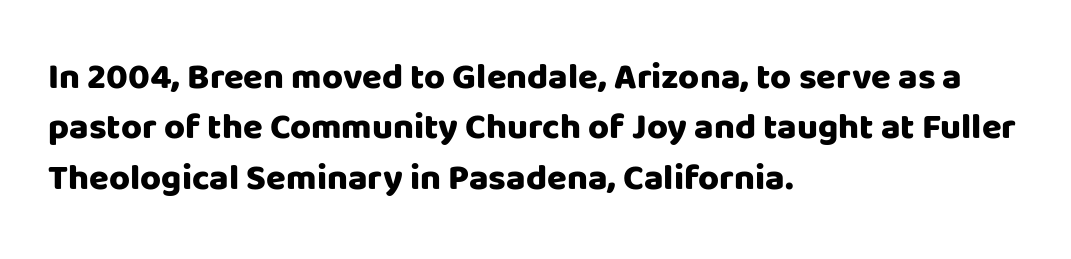
Q: Is the text bold? A: Yes.
Q: Is the text italic (slanted)? A: No, it is upright.
Q: Is the typeface a serif or a sans-serif typeface? A: Sans-serif.
Q: Is the text underlined? A: No.
Q: How is the paragraph aligned? A: Left-aligned.
Q: Is the spacing between letters normal or unusually wide? A: Normal.
Q: Is the spacing between lines tight, normal or loose? A: Normal.
Q: Width (condensed, normal, or wide)? A: Normal.
Q: Stroke contrast? A: Low.
Q: x-height? A: Large.
Q: Monospaced? A: No.
